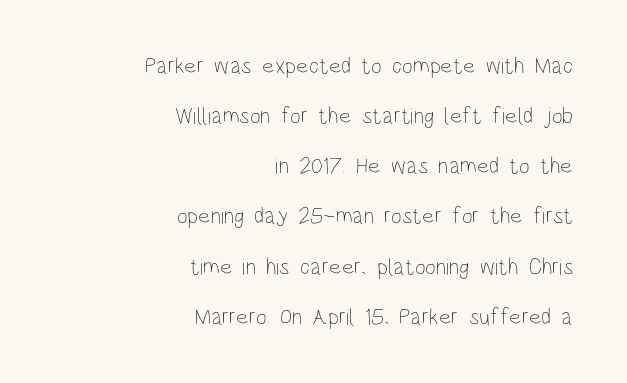
Honestly, there is no underline to notice here at all. Does the leading feel generous? Absolutely, it's lavish. A typesetter would mark this as roman, not italic. No extra tracking has been applied to these lines.
